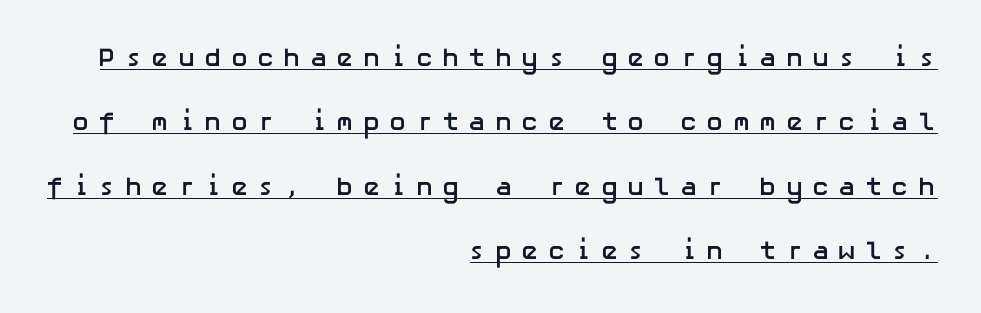
The image shows 26 px bold type, upright; set right-aligned, loose line spacing (2.48x), unusually wide letter spacing (+0.35 em), underlined.
